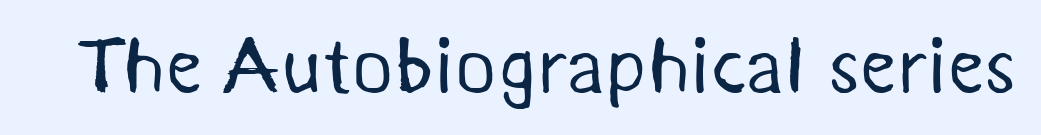
Q: Is the text bold? A: No.
Q: Is the typeface a serif or a sans-serif typeface? A: Sans-serif.
Q: Is the text underlined? A: No.
Q: Is the spacing between letters normal or unusually wide? A: Normal.
Q: Width (condensed, normal, or wide)? A: Normal.
Q: Stroke contrast? A: Medium.
Q: x-height? A: Medium.
Q: Monospaced? A: No.
